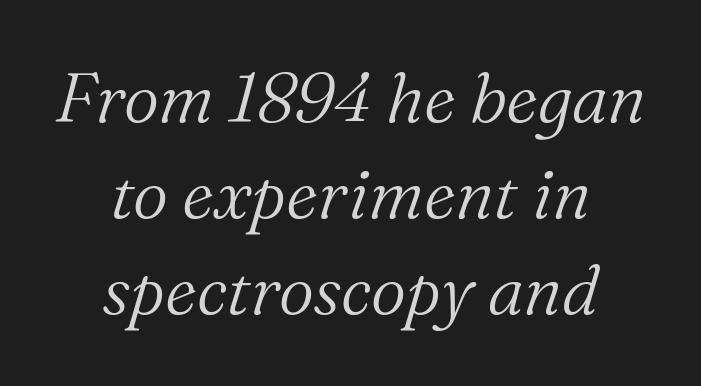
{"serif": "yes", "italic": "yes", "lean": "right", "slant_degrees": 16, "bold": "no", "weight": "light", "width": "normal", "stroke_contrast": "medium", "x_height": "medium", "monospaced": "no", "underline": "no", "align": "center", "line_spacing": "normal", "line_spacing_ratio": 1.39, "letter_spacing": "normal", "letter_spacing_em": 0.0, "glyph_px": 69}
